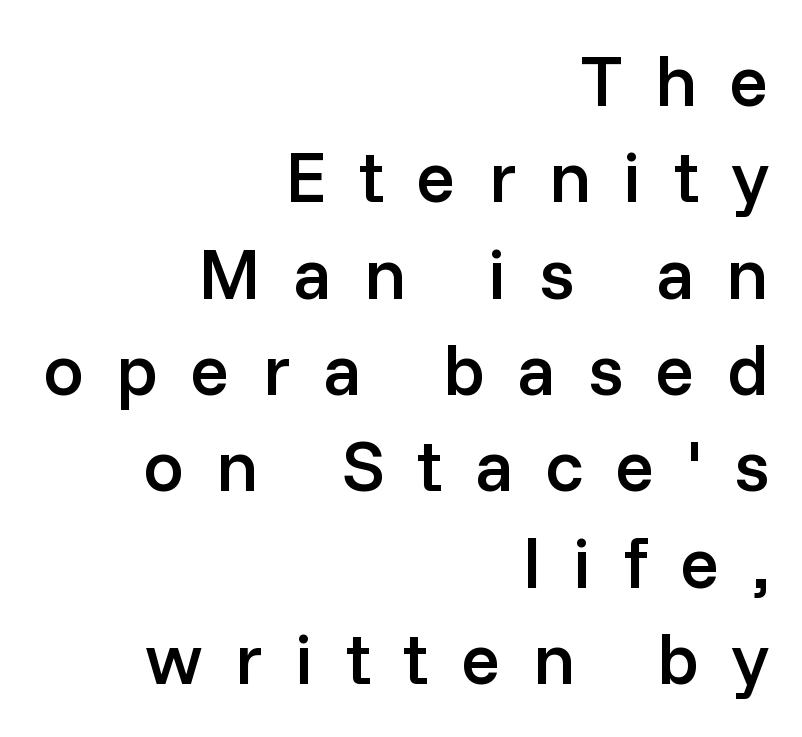
Q: Is the text bold? A: Semi-bold.
Q: Is the text italic (slanted)? A: No, it is upright.
Q: Is the typeface a serif or a sans-serif typeface? A: Sans-serif.
Q: Is the text underlined? A: No.
Q: How is the paragraph aligned? A: Right-aligned.
Q: Is the spacing between letters normal or unusually wide? A: Unusually wide.
Q: Is the spacing between lines tight, normal or loose? A: Normal.
Q: Width (condensed, normal, or wide)? A: Normal.
Q: Stroke contrast? A: Low.
Q: x-height? A: Medium.
Q: Monospaced? A: No.
